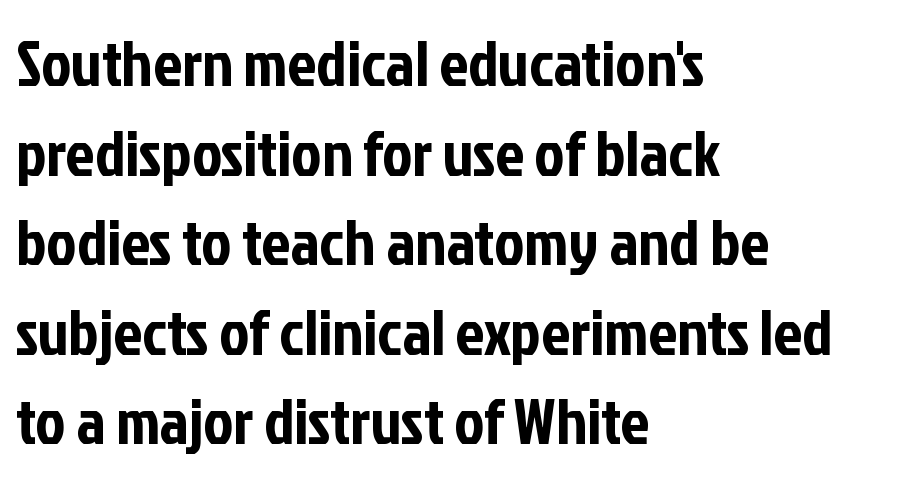
{"serif": "no", "italic": "no", "width": "condensed", "stroke_contrast": "low", "x_height": "medium", "monospaced": "no", "underline": "no", "align": "left", "line_spacing": "normal", "line_spacing_ratio": 1.4, "letter_spacing": "normal", "letter_spacing_em": 0.0, "glyph_px": 64}
